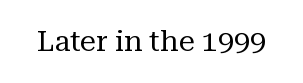
The image shows 29 px regular-weight serif type, upright; set normal letter spacing, not underlined; medium stroke contrast and a medium x-height.
